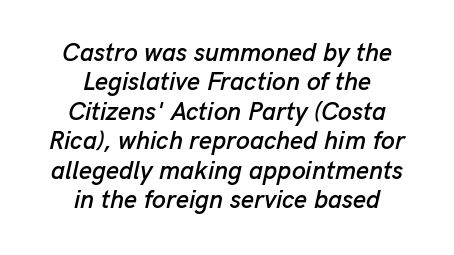
The gap between lines stays unmarked. Spacing between characters is what you'd get straight out of the box. A centered setting, common on invitations and titles, is used for this passage. Italic? Definitely — the glyphs are oblique.
